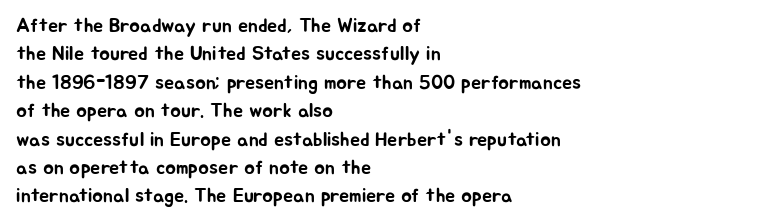
The image shows 20 px text type, upright; set left-aligned, normal line spacing (1.42x), normal letter spacing, not underlined.
